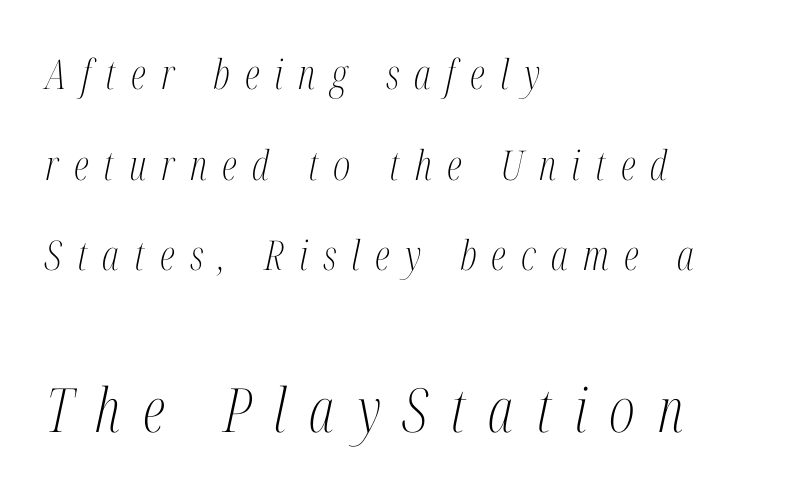
The image shows 61 px light, condensed serif type, italic (leaning right); set left-aligned, loose line spacing (2.21x), unusually wide letter spacing (+0.37 em), not underlined; the second (bottom) block is 1.49x larger; medium stroke contrast and a medium x-height.
